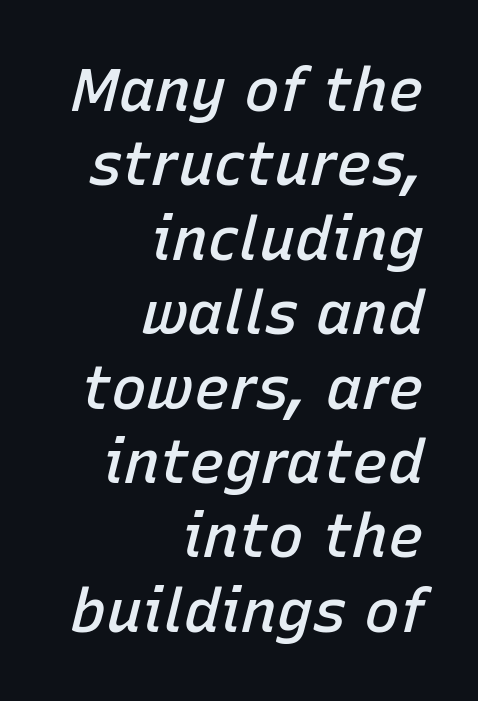
The image shows 60 px semibold type, italic (leaning right); set right-aligned, line spacing 1.24x, normal letter spacing, not underlined; low stroke contrast and a medium x-height.
